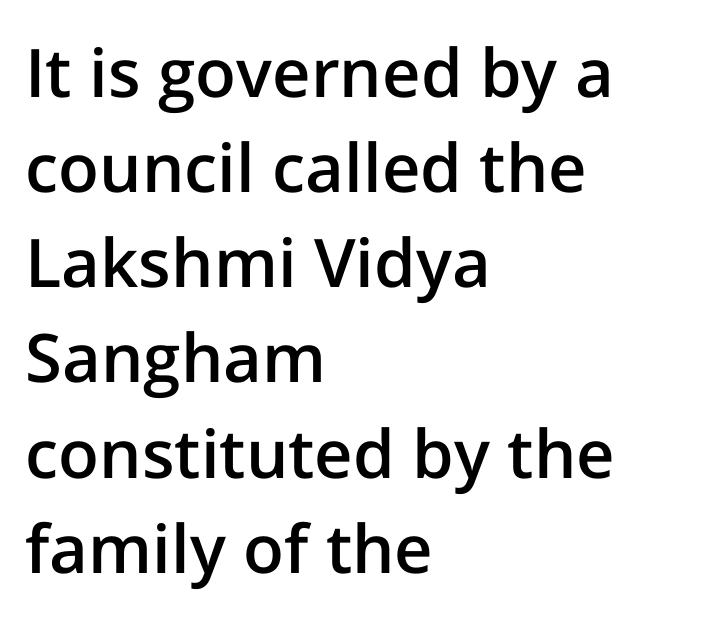
Q: Is the text bold? A: Semi-bold.
Q: Is the text italic (slanted)? A: No, it is upright.
Q: Is the typeface a serif or a sans-serif typeface? A: Sans-serif.
Q: Is the text underlined? A: No.
Q: How is the paragraph aligned? A: Left-aligned.
Q: Is the spacing between letters normal or unusually wide? A: Normal.
Q: Is the spacing between lines tight, normal or loose? A: Normal.
Q: Width (condensed, normal, or wide)? A: Normal.
Q: Stroke contrast? A: Low.
Q: x-height? A: Medium.
Q: Monospaced? A: No.
